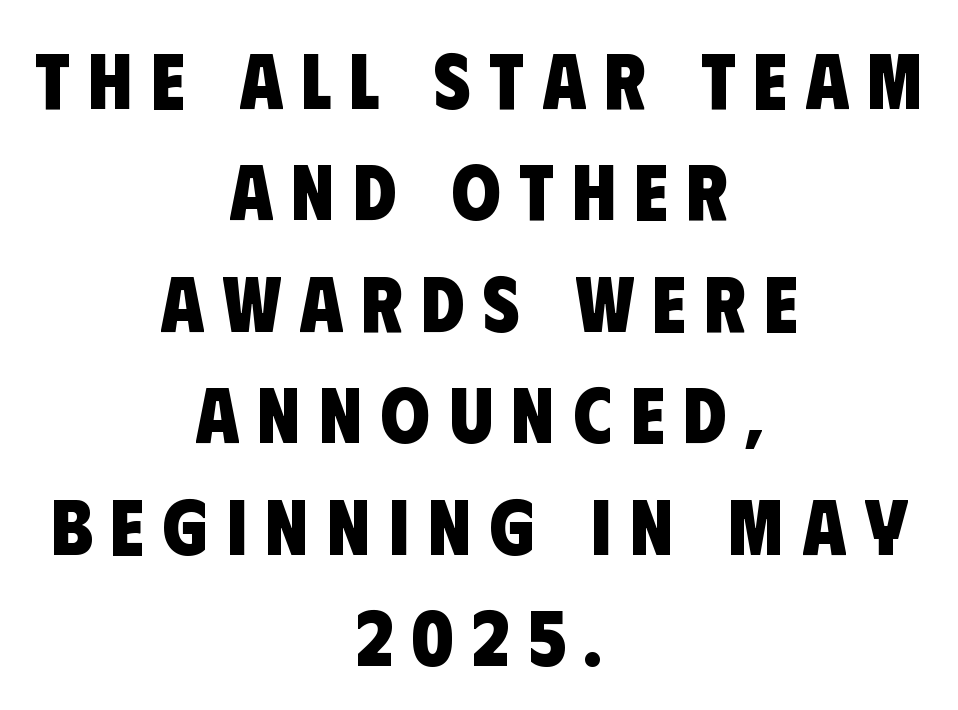
Compared with an ordinary text face, these strokes are far heavier — a full bold. The type family on display is of the sans-serif kind. Glance below the letters and you will spot only blank space. The tracking jumps out immediately: characters are airy and widely separated. Short and long lines alike share a common midpoint.
